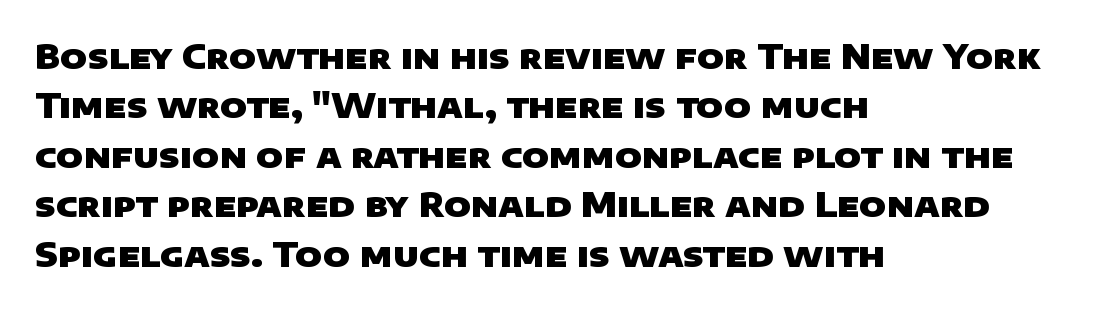
Q: Is the text bold? A: Yes.
Q: Is the typeface a serif or a sans-serif typeface? A: Sans-serif.
Q: Is the text underlined? A: No.
Q: How is the paragraph aligned? A: Left-aligned.
Q: Is the spacing between letters normal or unusually wide? A: Normal.
Q: Is the spacing between lines tight, normal or loose? A: Normal.
Q: Width (condensed, normal, or wide)? A: Wide.
Q: Stroke contrast? A: Low.
Q: x-height? A: Large.
Q: Monospaced? A: No.
